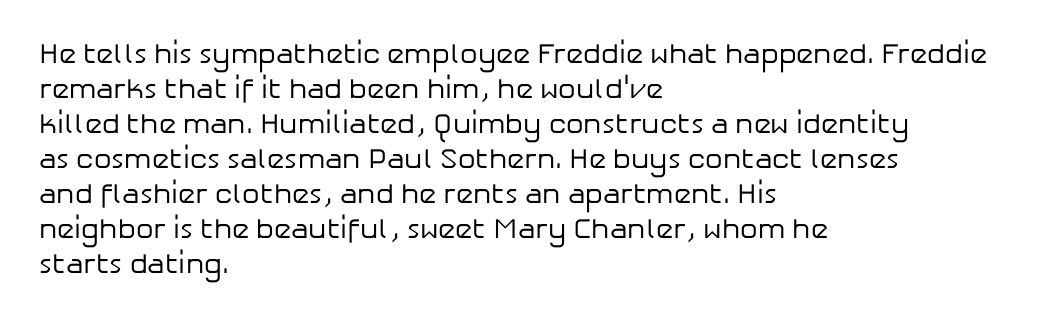
Visually the block forms a straight wall on the left and a jagged coastline on the right. Interline gaps are of average width in this sample. The font family rendered here belongs to the sans-serif group. No chunkiness to these letters — they're not bold. Style check: upright.
